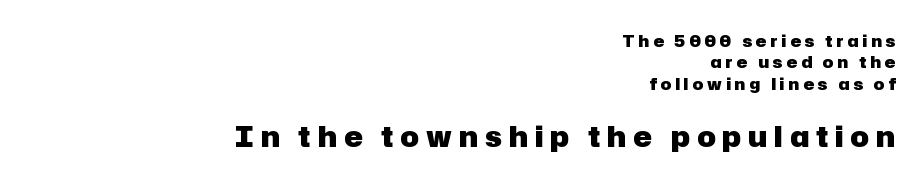
Q: Is the text bold? A: Yes.
Q: Is the text italic (slanted)? A: No, it is upright.
Q: Is the typeface a serif or a sans-serif typeface? A: Sans-serif.
Q: Is the text underlined? A: No.
Q: How is the paragraph aligned? A: Right-aligned.
Q: Is the spacing between letters normal or unusually wide? A: Unusually wide.
Q: Is the spacing between lines tight, normal or loose? A: Normal.
Q: Which block of text is set in a larger size, the first (top) or the second (bottom)? A: The second (bottom) one.
Q: Width (condensed, normal, or wide)? A: Normal.
Q: Stroke contrast? A: Low.
Q: x-height? A: Medium.
Q: Monospaced? A: No.
